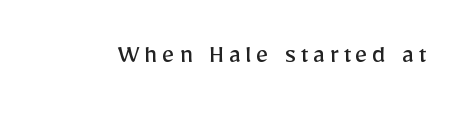
The image shows 28 px regular-weight sans-serif type, upright; set not underlined; low stroke contrast and a medium x-height.
